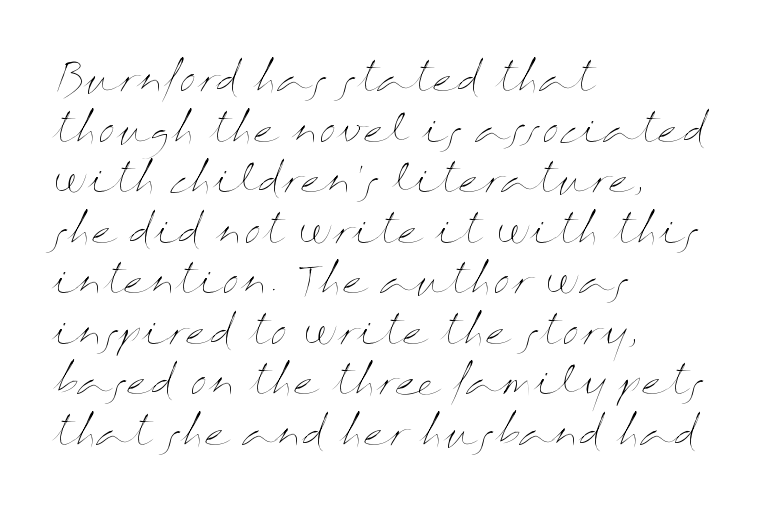
Varying glyph widths throughout — classic text-font behaviour. The face looks like a standard text weight, possibly lighter. Short and long lines alike share a common starting point at left. Honestly, the letter spacing is just normal — you wouldn't notice it.
